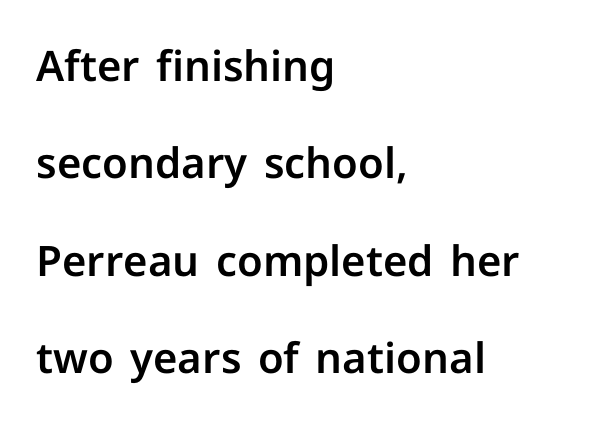
{"serif": "no", "italic": "no", "width": "normal", "stroke_contrast": "low", "x_height": "medium", "monospaced": "no", "underline": "no", "align": "left", "line_spacing": "loose", "line_spacing_ratio": 2.32, "letter_spacing": "normal", "letter_spacing_em": 0.0, "glyph_px": 42}
